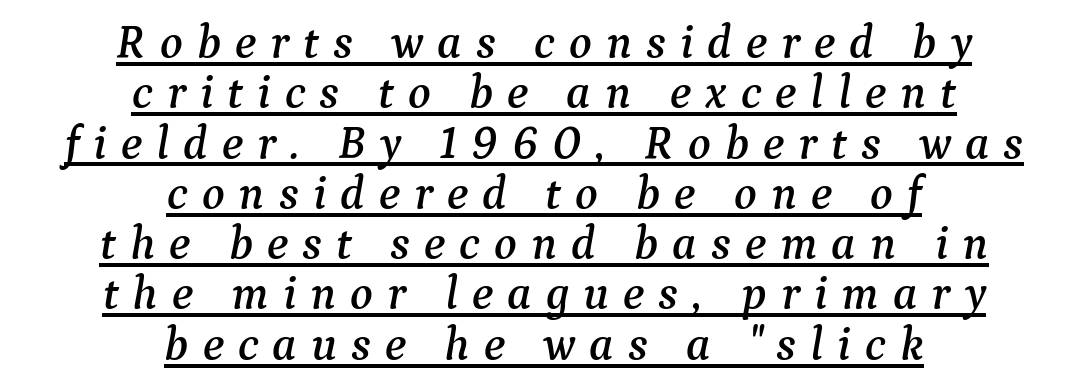
The image shows 47 px serif type, italic (leaning right); set centered, tight line spacing (1.07x), unusually wide letter spacing (+0.3 em), underlined; medium stroke contrast and a medium x-height.
